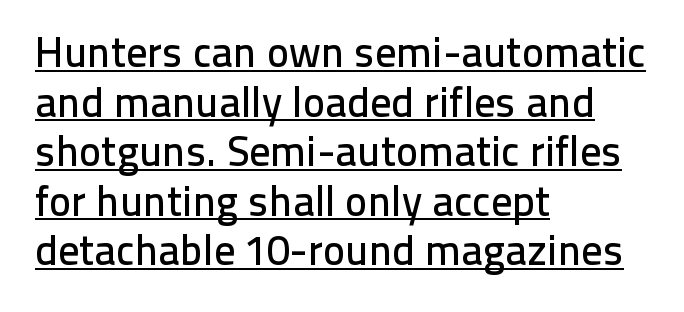
The image shows 42 px sans-serif type, upright; set left-aligned, line spacing 1.18x, normal letter spacing, underlined; low stroke contrast and a medium x-height.
